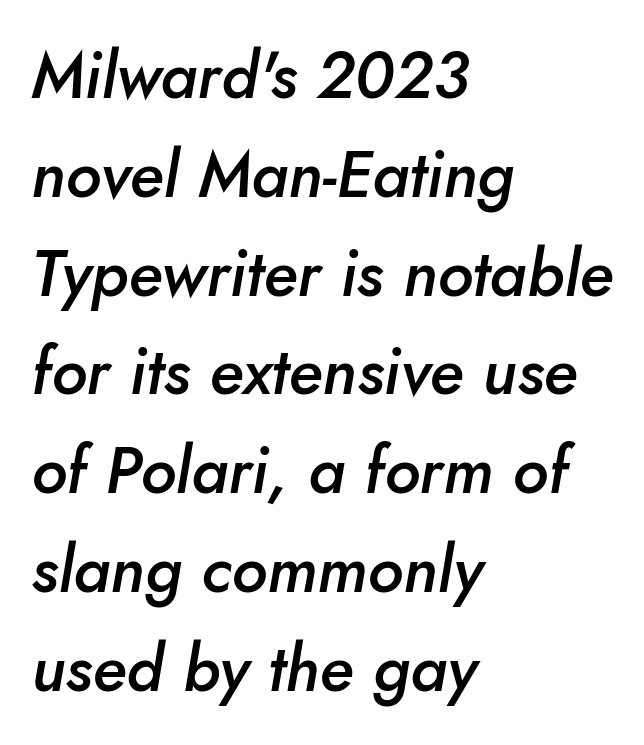
Notice the strokes are somewhat thickened but not fully heavy: this is a semibold. This block has exactly the height ordinary leading produces. Words float on clear page, feet unadorned. Horizontal alignment here is leftward, the default for most running prose.
